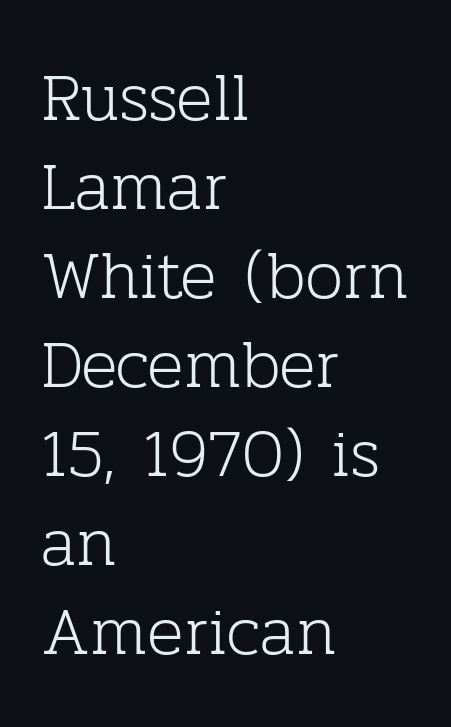
Q: Is the text bold? A: No.
Q: Is the text italic (slanted)? A: No, it is upright.
Q: Is the typeface a serif or a sans-serif typeface? A: Serif.
Q: Is the text underlined? A: No.
Q: How is the paragraph aligned? A: Left-aligned.
Q: Is the spacing between letters normal or unusually wide? A: Normal.
Q: Is the spacing between lines tight, normal or loose? A: Normal.
Q: Width (condensed, normal, or wide)? A: Normal.
Q: Stroke contrast? A: Low.
Q: x-height? A: Medium.
Q: Monospaced? A: No.
